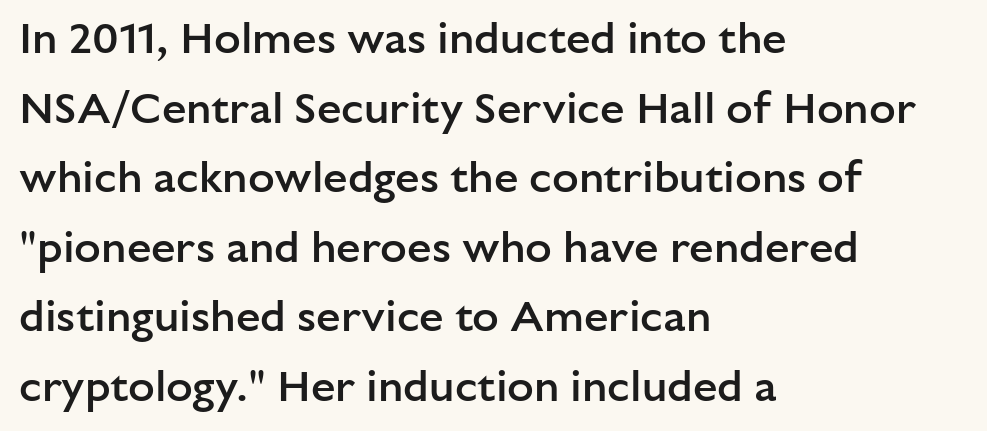
The block of text has a typical density, with ordinary space between rows. Spacing verdict: proportional, widths tailored to each character. Words float on clear page, feet unadorned. The face used here is rendered with its standard letterfit.
